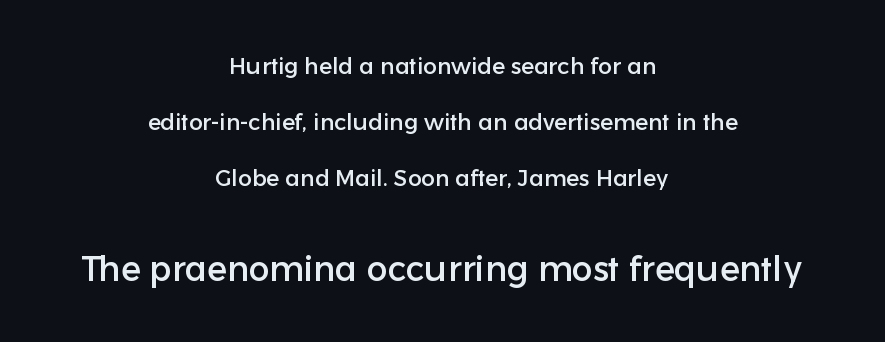
Q: Is the text italic (slanted)? A: No, it is upright.
Q: Is the typeface a serif or a sans-serif typeface? A: Sans-serif.
Q: Is the text underlined? A: No.
Q: How is the paragraph aligned? A: Centered.
Q: Is the spacing between letters normal or unusually wide? A: Normal.
Q: Is the spacing between lines tight, normal or loose? A: Loose.
Q: Which block of text is set in a larger size, the first (top) or the second (bottom)? A: The second (bottom) one.
Q: Width (condensed, normal, or wide)? A: Normal.
Q: Stroke contrast? A: Low.
Q: x-height? A: Medium.
Q: Monospaced? A: No.
